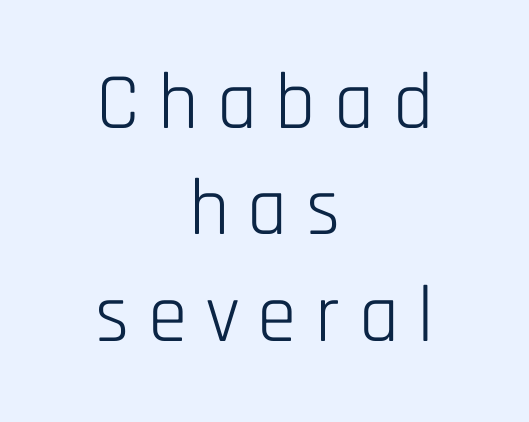
Q: Is the text bold? A: No.
Q: Is the text italic (slanted)? A: No, it is upright.
Q: Is the typeface a serif or a sans-serif typeface? A: Sans-serif.
Q: Is the text underlined? A: No.
Q: How is the paragraph aligned? A: Centered.
Q: Is the spacing between letters normal or unusually wide? A: Unusually wide.
Q: Is the spacing between lines tight, normal or loose? A: Normal.
Q: Width (condensed, normal, or wide)? A: Condensed.
Q: Stroke contrast? A: Low.
Q: x-height? A: Large.
Q: Monospaced? A: No.
